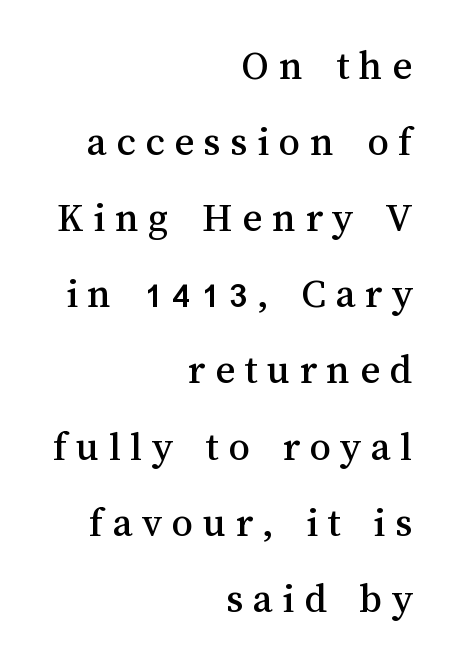
The image shows 43 px text type, upright; set right-aligned, line spacing 1.77x, unusually wide letter spacing (+0.22 em), not underlined; medium stroke contrast and a medium x-height.
